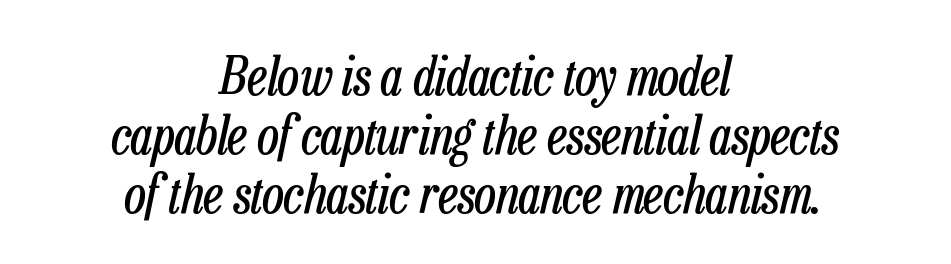
Q: Is the text bold? A: No.
Q: Is the text italic (slanted)? A: Yes, it leans right by about 13 degrees.
Q: Is the text underlined? A: No.
Q: How is the paragraph aligned? A: Centered.
Q: Is the spacing between letters normal or unusually wide? A: Normal.
Q: Is the spacing between lines tight, normal or loose? A: Tight.
Q: Width (condensed, normal, or wide)? A: Condensed.
Q: Stroke contrast? A: Low.
Q: x-height? A: Medium.
Q: Monospaced? A: No.
